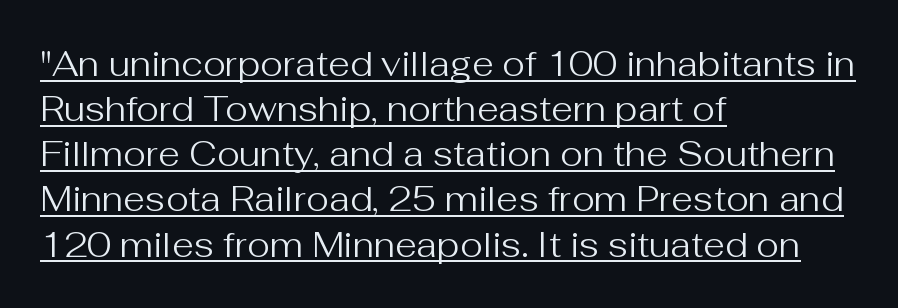
Q: Is the text bold? A: No.
Q: Is the text italic (slanted)? A: No, it is upright.
Q: Is the typeface a serif or a sans-serif typeface? A: Sans-serif.
Q: Is the text underlined? A: Yes.
Q: How is the paragraph aligned? A: Left-aligned.
Q: Is the spacing between letters normal or unusually wide? A: Normal.
Q: Is the spacing between lines tight, normal or loose? A: Normal.
Q: Width (condensed, normal, or wide)? A: Normal.
Q: Stroke contrast? A: Medium.
Q: x-height? A: Medium.
Q: Monospaced? A: No.
